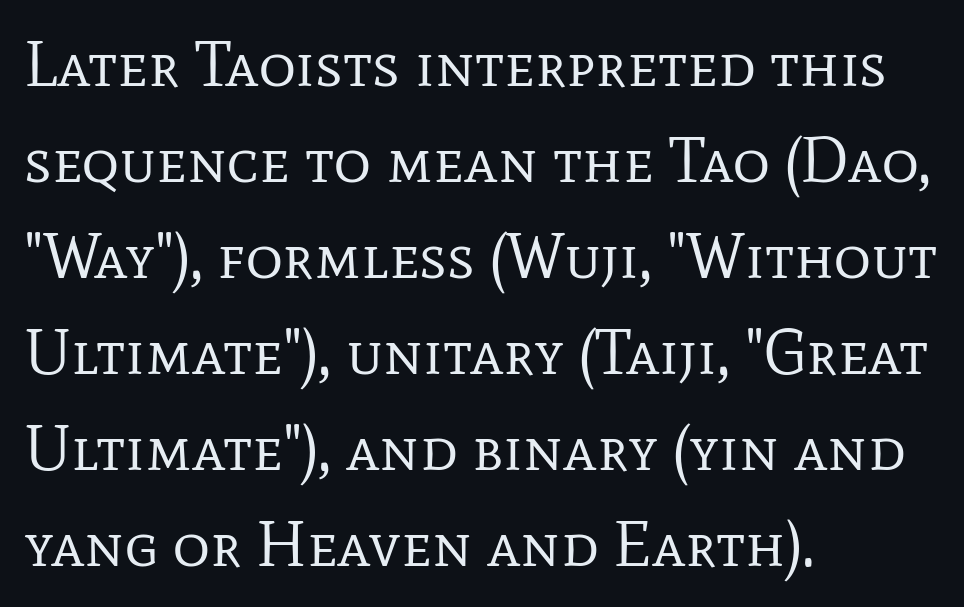
Q: Is the text bold? A: No.
Q: Is the text italic (slanted)? A: No, it is upright.
Q: Is the typeface a serif or a sans-serif typeface? A: Serif.
Q: Is the text underlined? A: No.
Q: How is the paragraph aligned? A: Left-aligned.
Q: Is the spacing between letters normal or unusually wide? A: Normal.
Q: Is the spacing between lines tight, normal or loose? A: Normal.
Q: Width (condensed, normal, or wide)? A: Normal.
Q: Stroke contrast? A: Low.
Q: x-height? A: Medium.
Q: Monospaced? A: No.
